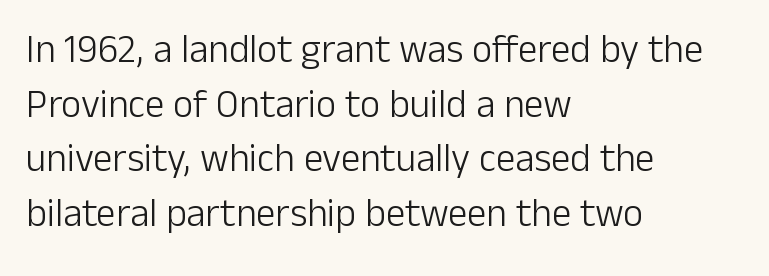
Q: Is the text bold? A: No.
Q: Is the text italic (slanted)? A: No, it is upright.
Q: Is the typeface a serif or a sans-serif typeface? A: Sans-serif.
Q: Is the text underlined? A: No.
Q: How is the paragraph aligned? A: Left-aligned.
Q: Is the spacing between letters normal or unusually wide? A: Normal.
Q: Is the spacing between lines tight, normal or loose? A: Normal.
Q: Width (condensed, normal, or wide)? A: Normal.
Q: Stroke contrast? A: Low.
Q: x-height? A: Medium.
Q: Monospaced? A: No.
